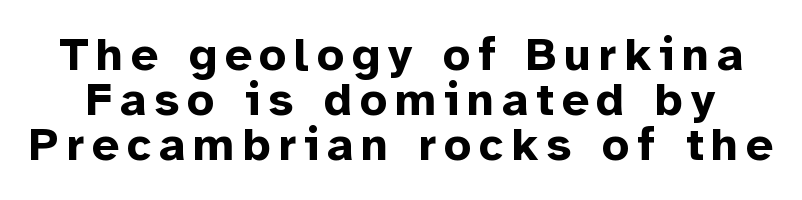
Q: Is the text bold? A: Yes.
Q: Is the text italic (slanted)? A: No, it is upright.
Q: Is the typeface a serif or a sans-serif typeface? A: Sans-serif.
Q: Is the text underlined? A: No.
Q: Is the spacing between lines tight, normal or loose? A: Tight.
Q: Width (condensed, normal, or wide)? A: Normal.
Q: Stroke contrast? A: Low.
Q: x-height? A: Medium.
Q: Monospaced? A: No.
